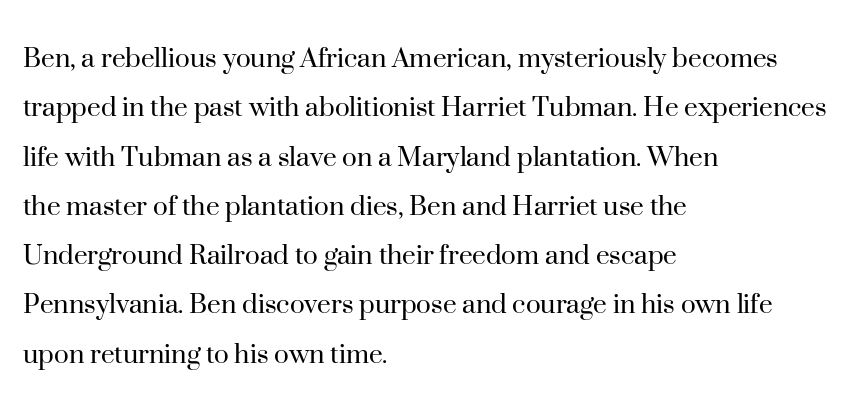
The image shows 31 px regular-weight serif type, upright; set left-aligned, normal line spacing (1.59x), normal letter spacing, not underlined; high stroke contrast and a small x-height.
